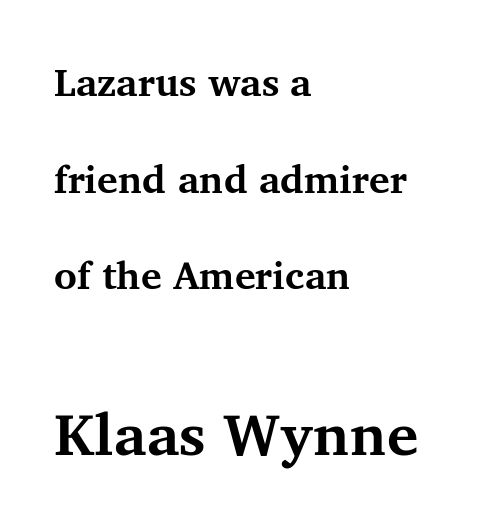
{"serif": "yes", "italic": "no", "bold": "yes", "weight": "bold", "width": "normal", "stroke_contrast": "medium", "x_height": "medium", "monospaced": "no", "underline": "no", "align": "left", "line_spacing": "loose", "line_spacing_ratio": 2.48, "letter_spacing": "normal", "letter_spacing_em": 0.0, "larger_block": "second", "size_ratio": 1.51, "glyph_px": 59}
